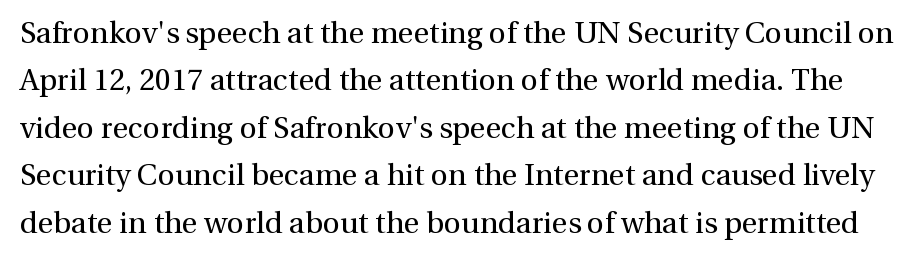
Does the lettering tilt? It doesn't — this is upright. Each word holds together tightly as a unit, with standard inter-letter gaps. Do the characters align in a grid? No, the font is proportional. Beneath every word, the page is bare.
